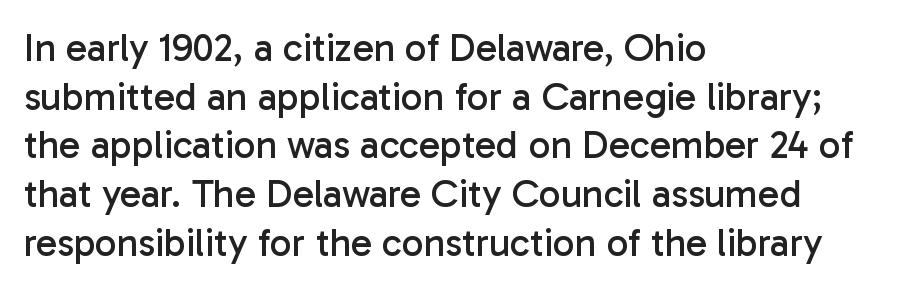
Each letter keeps its own natural width here, so spacing adapts to shape. Where is the straight margin? On the left. If you drew a line through each stem, it would be perfectly vertical. In terms of letterspacing, this is plain default setting. Bare-footed words on every line.
